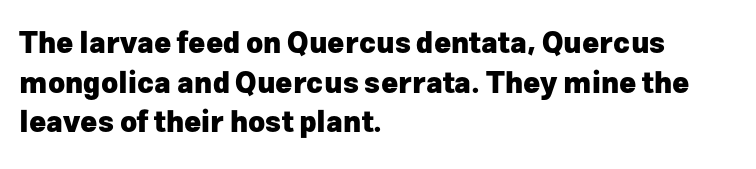
{"serif": "no", "italic": "no", "bold": "yes", "weight": "heavy", "width": "normal", "stroke_contrast": "low", "x_height": "medium", "monospaced": "no", "underline": "no", "align": "left", "line_spacing": "normal", "line_spacing_ratio": 1.37, "letter_spacing": "normal", "letter_spacing_em": 0.0, "glyph_px": 29}
